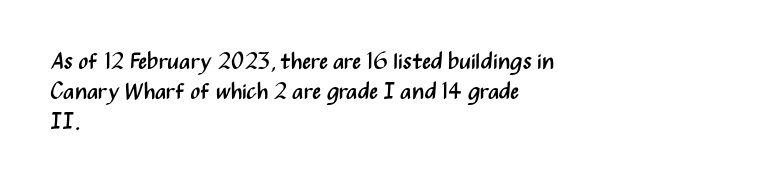
{"italic": "no", "bold": "no", "underline": "no", "align": "left", "line_spacing": "normal", "line_spacing_ratio": 1.3, "letter_spacing": "normal", "letter_spacing_em": 0.0, "glyph_px": 23}
